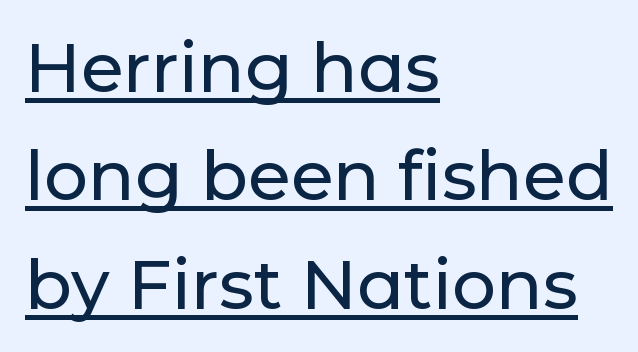
Q: Is the text italic (slanted)? A: No, it is upright.
Q: Is the typeface a serif or a sans-serif typeface? A: Sans-serif.
Q: Is the text underlined? A: Yes.
Q: How is the paragraph aligned? A: Left-aligned.
Q: Is the spacing between letters normal or unusually wide? A: Normal.
Q: Is the spacing between lines tight, normal or loose? A: Normal.
Q: Width (condensed, normal, or wide)? A: Normal.
Q: Stroke contrast? A: Low.
Q: x-height? A: Medium.
Q: Monospaced? A: No.
